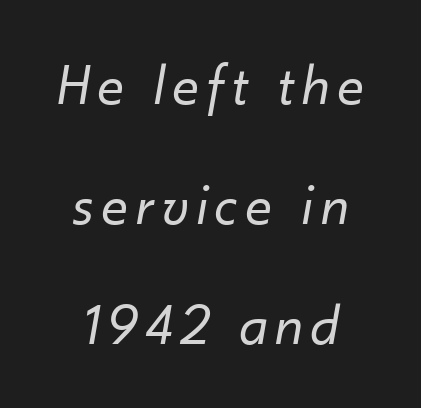
Horizontal bands of white between lines are thick stripes. This is not heavy type; no bold has been used. Note the varied advance widths — an 'i' is clearly narrower than an 'm'. These lines were composed using italics. The space beneath each line is pristine and unruled.
